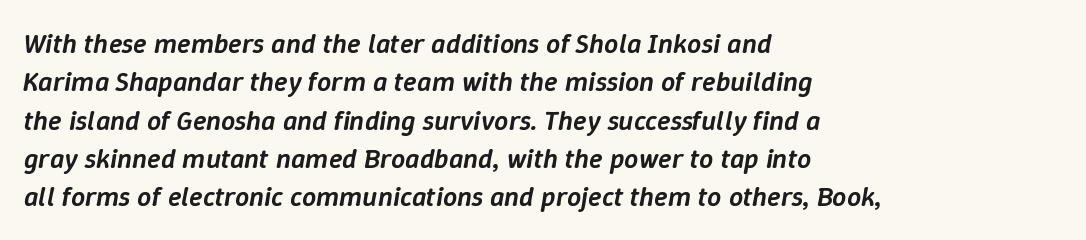
Q: Is the text bold? A: Semi-bold.
Q: Is the text italic (slanted)? A: Yes, it leans right by about 9 degrees.
Q: Is the text underlined? A: No.
Q: How is the paragraph aligned? A: Left-aligned.
Q: Is the spacing between letters normal or unusually wide? A: Normal.
Q: Is the spacing between lines tight, normal or loose? A: Normal.
Q: Width (condensed, normal, or wide)? A: Normal.
Q: Stroke contrast? A: Low.
Q: x-height? A: Medium.
Q: Monospaced? A: No.
